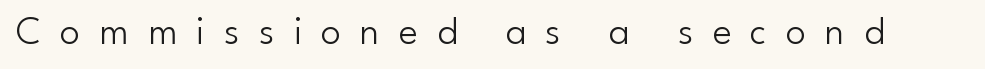
Q: Is the text bold? A: No.
Q: Is the text italic (slanted)? A: No, it is upright.
Q: Is the typeface a serif or a sans-serif typeface? A: Sans-serif.
Q: Is the text underlined? A: No.
Q: Is the spacing between letters normal or unusually wide? A: Unusually wide.
Q: Width (condensed, normal, or wide)? A: Normal.
Q: Stroke contrast? A: Low.
Q: x-height? A: Small.
Q: Monospaced? A: No.
